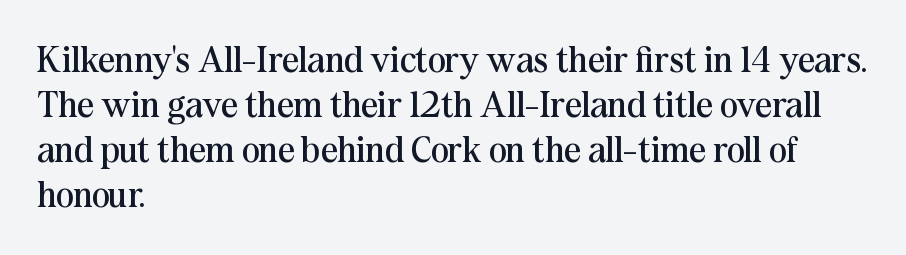
Decoration check: the copy has no underline. Letterform terminals end in serifs throughout the passage. Visually the block forms a straight wall on the left and a jagged coastline on the right. Note the varied advance widths — an 'i' is clearly narrower than an 'm'. Stroke thickness stays within the range of a standard reading face or lighter.
